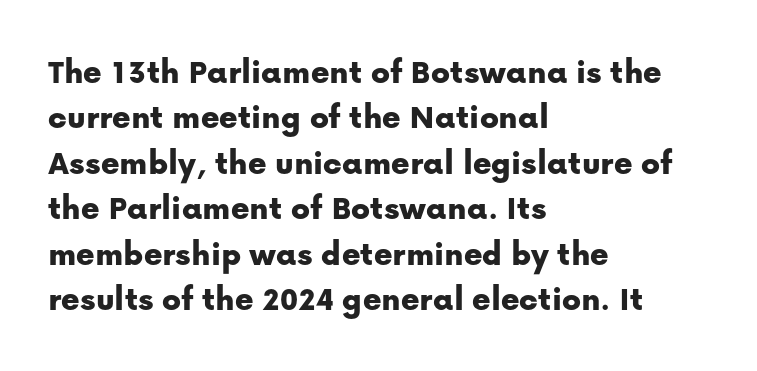
The image shows 35 px sans-serif type, upright; set left-aligned, normal line spacing (1.3x), normal letter spacing, not underlined; low stroke contrast and a medium x-height.
